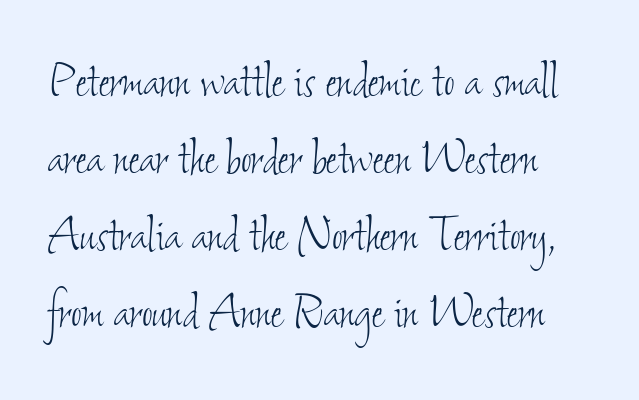
Q: Is the text bold? A: No.
Q: Is the text underlined? A: No.
Q: Is the spacing between letters normal or unusually wide? A: Normal.
Q: Is the spacing between lines tight, normal or loose? A: Normal.
Q: Width (condensed, normal, or wide)? A: Condensed.
Q: Stroke contrast? A: Low.
Q: x-height? A: Small.
Q: Monospaced? A: No.
